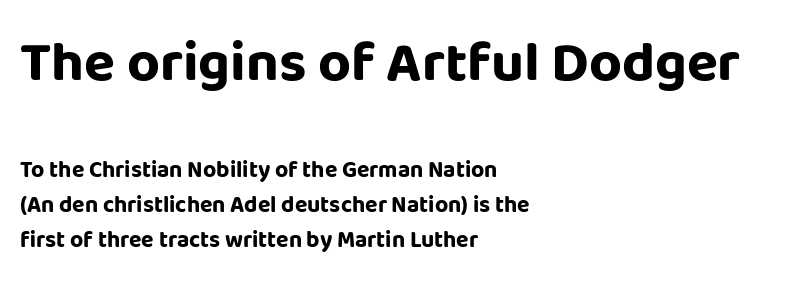
Q: Is the text bold? A: Yes.
Q: Is the text italic (slanted)? A: No, it is upright.
Q: Is the typeface a serif or a sans-serif typeface? A: Sans-serif.
Q: Is the text underlined? A: No.
Q: How is the paragraph aligned? A: Left-aligned.
Q: Is the spacing between letters normal or unusually wide? A: Normal.
Q: Is the spacing between lines tight, normal or loose? A: Normal.
Q: Which block of text is set in a larger size, the first (top) or the second (bottom)? A: The first (top) one.
Q: Width (condensed, normal, or wide)? A: Normal.
Q: Stroke contrast? A: Low.
Q: x-height? A: Large.
Q: Monospaced? A: No.
